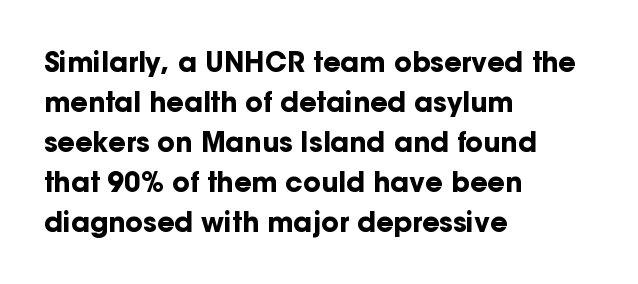
{"italic": "no", "bold": "yes", "underline": "no", "align": "left", "line_spacing": "normal", "line_spacing_ratio": 1.48, "letter_spacing": "normal", "letter_spacing_em": 0.0, "glyph_px": 27}
